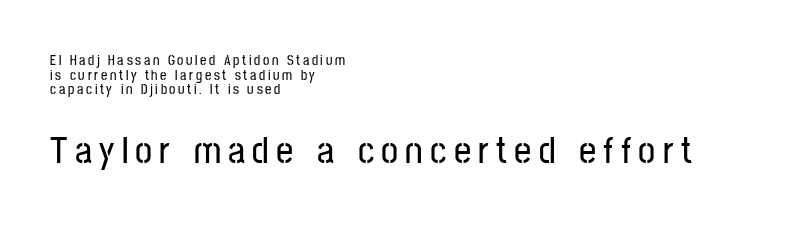
Think of a printed novel: that variable character pitch is what you see here. Vertically, the passage feels compressed, each row crowding the next. Leftover space on each line is placed entirely after the last word. A typesetter would label this face a sans. Check under the words: just untouched page.
